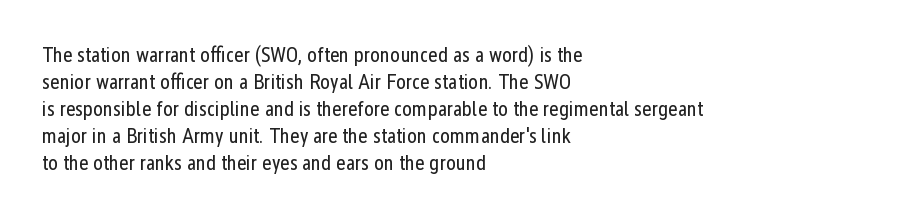
Q: Is the text bold? A: No.
Q: Is the text italic (slanted)? A: No, it is upright.
Q: Is the text underlined? A: No.
Q: How is the paragraph aligned? A: Left-aligned.
Q: Is the spacing between letters normal or unusually wide? A: Normal.
Q: Is the spacing between lines tight, normal or loose? A: Normal.
